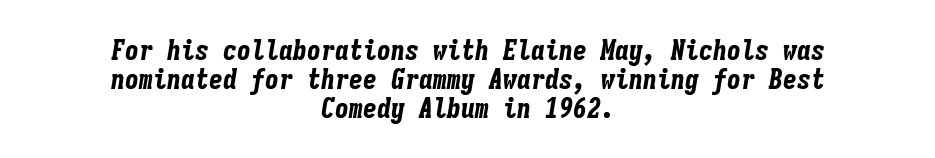
Q: Is the text bold? A: Yes.
Q: Is the text italic (slanted)? A: Yes, it leans right by about 9 degrees.
Q: Is the text underlined? A: No.
Q: How is the paragraph aligned? A: Centered.
Q: Is the spacing between letters normal or unusually wide? A: Normal.
Q: Is the spacing between lines tight, normal or loose? A: Tight.
Q: Width (condensed, normal, or wide)? A: Condensed.
Q: Stroke contrast? A: Low.
Q: x-height? A: Medium.
Q: Monospaced? A: Yes.
